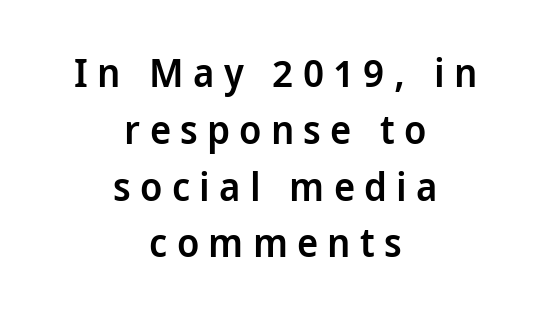
The image shows 40 px semibold sans-serif type, upright; set centered, normal line spacing (1.42x), unusually wide letter spacing (+0.23 em), not underlined; low stroke contrast and a medium x-height.
